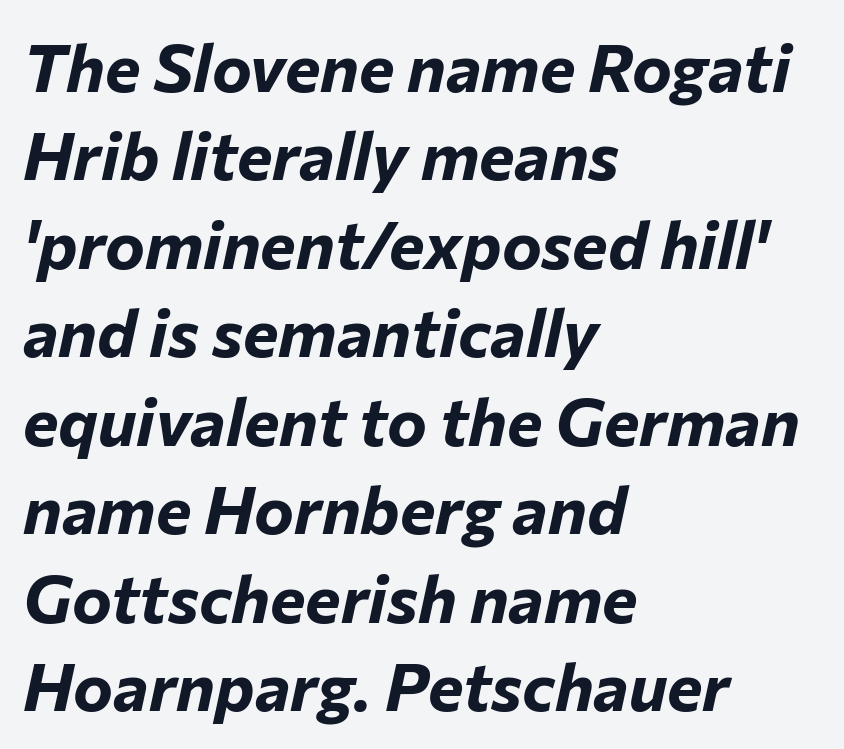
Designer's note — italics engaged. Line spacing here is normal. Typographic density is high because the face is bold. This rendering leaves character spacing at its baseline value. The rendering anchors every line to the left-hand side.
